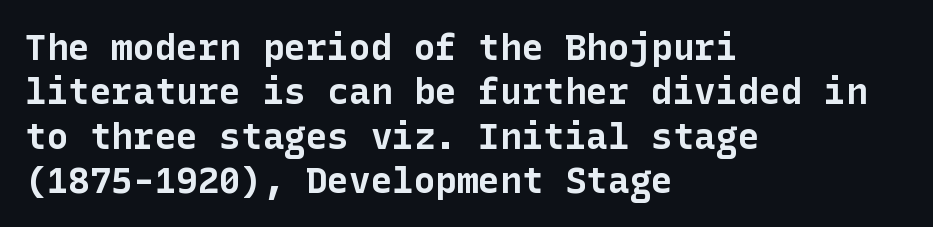
Nope, not italic — everything's standing straight. The typesetter chose a ragged-right arrangement here. You'd pick this weight for a headline — it's a proper bold. Glyph-to-glyph distance matches everyday printed text. Bare-footed words on every line.
